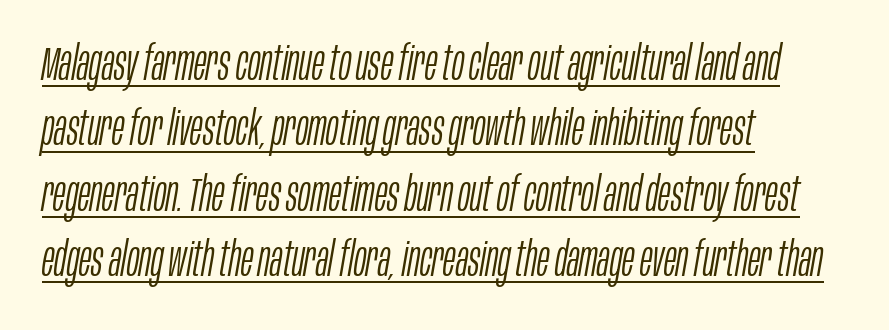
Letter spacing: default. An italicized treatment has been applied to the whole sample. Each new line begins a customary step beneath the previous one. Compared with undecorated copy, this sample adds a rule below the words.
